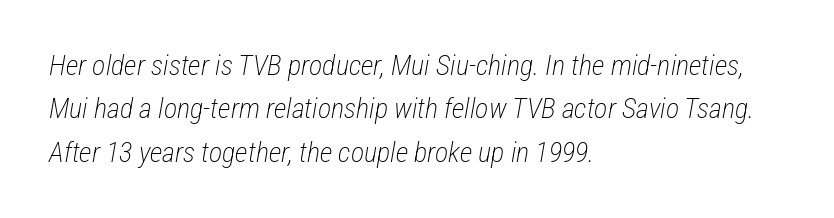
Q: Is the text bold? A: No.
Q: Is the text italic (slanted)? A: Yes, it leans right by about 12 degrees.
Q: Is the text underlined? A: No.
Q: How is the paragraph aligned? A: Left-aligned.
Q: Is the spacing between letters normal or unusually wide? A: Normal.
Q: Is the spacing between lines tight, normal or loose? A: Normal.
Q: Width (condensed, normal, or wide)? A: Condensed.
Q: Stroke contrast? A: Low.
Q: x-height? A: Medium.
Q: Monospaced? A: No.
